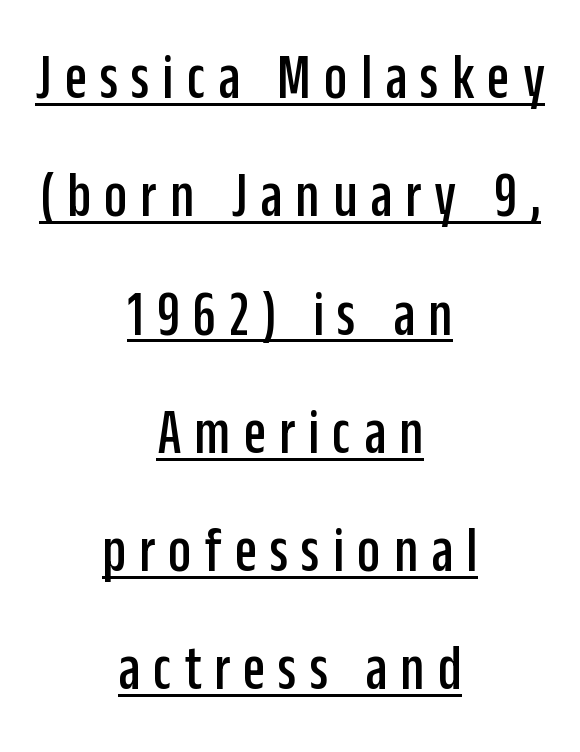
Q: Is the text italic (slanted)? A: No, it is upright.
Q: Is the typeface a serif or a sans-serif typeface? A: Sans-serif.
Q: Is the text underlined? A: Yes.
Q: How is the paragraph aligned? A: Centered.
Q: Is the spacing between letters normal or unusually wide? A: Unusually wide.
Q: Width (condensed, normal, or wide)? A: Condensed.
Q: Stroke contrast? A: Low.
Q: x-height? A: Large.
Q: Monospaced? A: No.
